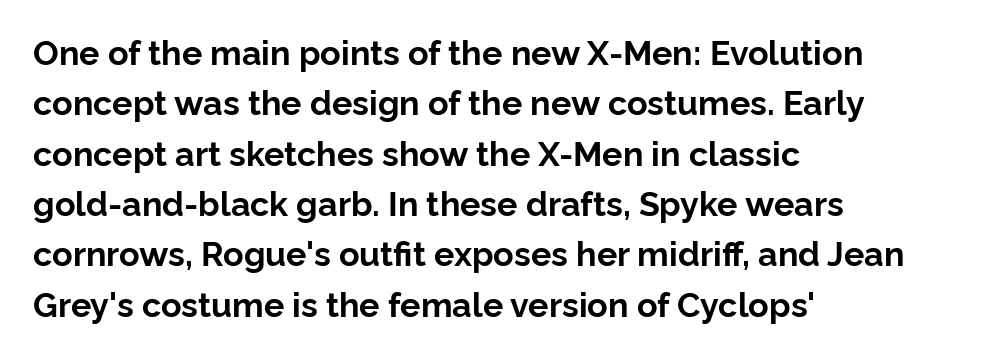
{"serif": "no", "italic": "no", "bold": "yes", "weight": "bold", "width": "normal", "stroke_contrast": "low", "x_height": "medium", "monospaced": "no", "underline": "no", "align": "left", "line_spacing": "normal", "line_spacing_ratio": 1.48, "letter_spacing": "normal", "letter_spacing_em": 0.0, "glyph_px": 34}
